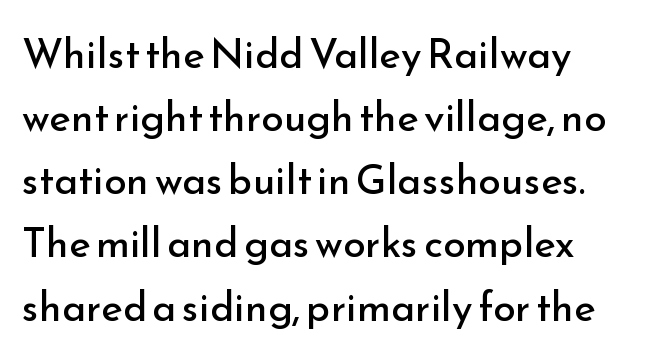
Think of a printed novel: that variable character pitch is what you see here. The line texture is even and compact thanks to regular tracking. The passage shown stacks its lines at a standard gap. The area under the type is left untouched. No heavy texture on the line: the type isn't bold. The lettering holds an erect, upright posture throughout.
